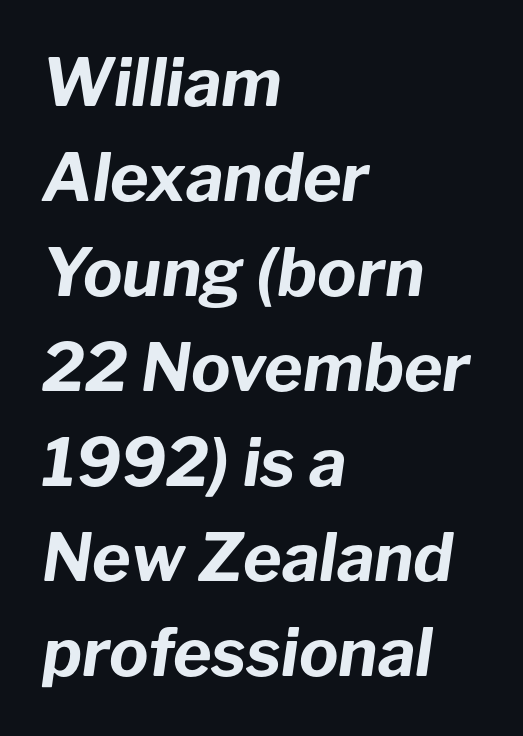
{"italic": "yes", "lean": "right", "slant_degrees": 8, "bold": "yes", "weight": "bold", "width": "normal", "stroke_contrast": "low", "x_height": "medium", "monospaced": "no", "underline": "no", "align": "left", "line_spacing": "normal", "line_spacing_ratio": 1.44, "letter_spacing": "normal", "letter_spacing_em": 0.0, "glyph_px": 66}
